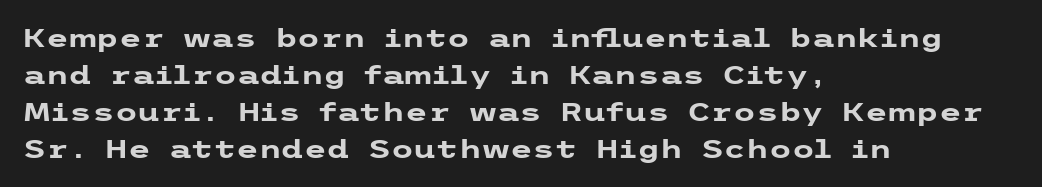
These words are printed bold, with thick strokes throughout. Between one letter and the next there's only the usual sliver of space. The letters stand straight up with perfectly vertical stems. The rendering anchors every line to the left-hand side. The leading is moderate, giving the passage an even texture.
